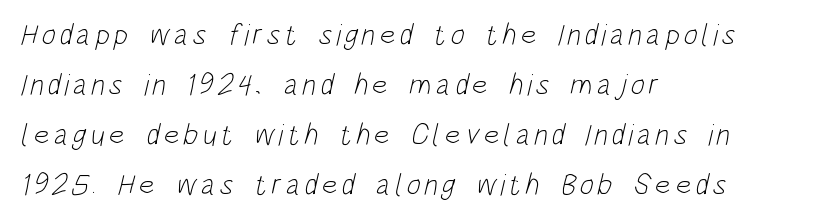
Think standard paragraph weight, or any step lighter than that. Clear beneath every line of the passage. To sum up the face: it is a sans, with no serifs. A student would call this left alignment; a typographer would say flush left, rag right.
